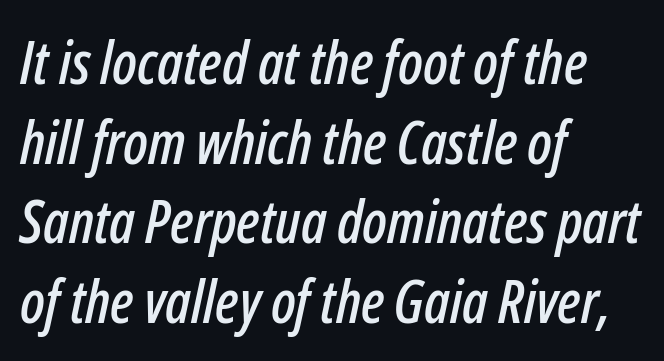
{"italic": "yes", "lean": "right", "slant_degrees": 12, "width": "condensed", "stroke_contrast": "low", "x_height": "medium", "monospaced": "no", "underline": "no", "align": "left", "line_spacing": "normal", "line_spacing_ratio": 1.35, "letter_spacing": "normal", "letter_spacing_em": 0.0, "glyph_px": 59}
